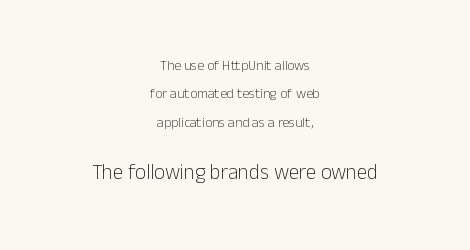
Top chunk: small. Bottom chunk: large. Think standard paragraph weight, or any step lighter than that. Characters remain perfectly vertical along every line. The lines in this sample share a center point and differ in where they start and stop. The gaps between neighbouring characters are ordinary and unremarkable.
